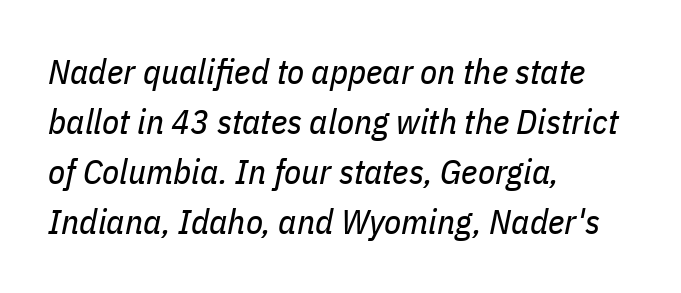
Notice how descenders clear the ascenders below comfortably — that's standard leading. Each letter keeps its own natural width here, so spacing adapts to shape. Between one letter and the next there's only the usual sliver of space. The typesetter chose a ragged-right arrangement here. The letterforms sit at book weight or below.
